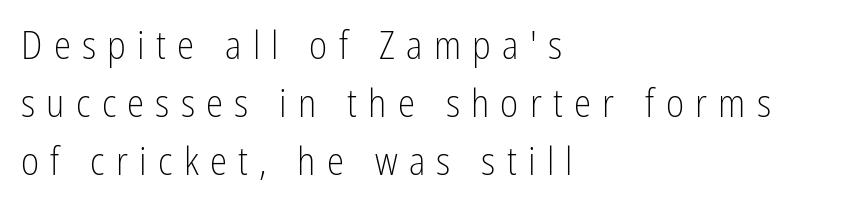
The image shows 39 px light, condensed sans-serif type, upright; set left-aligned, normal line spacing (1.49x), unusually wide letter spacing (+0.29 em), not underlined; low stroke contrast and a medium x-height.
